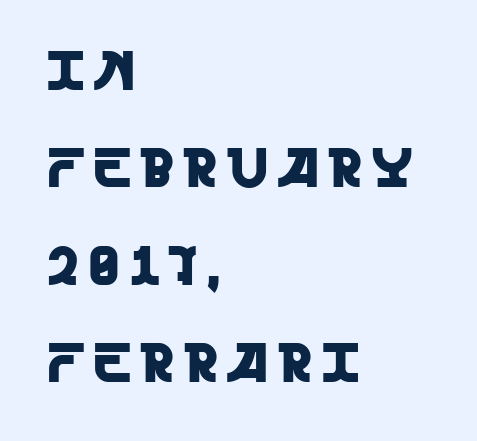
The typesetter chose a ragged-right arrangement here. The text was rendered using a sans face with plain stroke endings. Varying glyph widths throughout — classic text-font behaviour. Designer's note — italics off, roman on.
